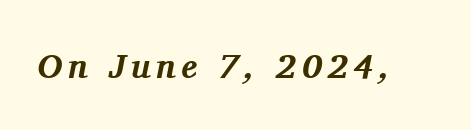
The words here are not underlined. The type family on display is of the serif kind. Posture: slanted. Look at the stroke-to-counter ratio: heavy, a bold. The letters advance in unequal steps, a hallmark of proportional type.
